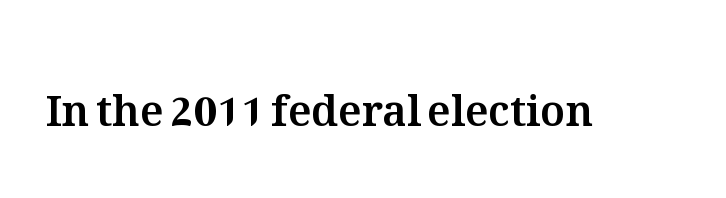
These lines keep a tight, regular rhythm from letter to letter. Plain, unruled lines of type. The type sits square on the baseline with zero lean. This sample has the flowing, uneven cadence of proportional lettering.
